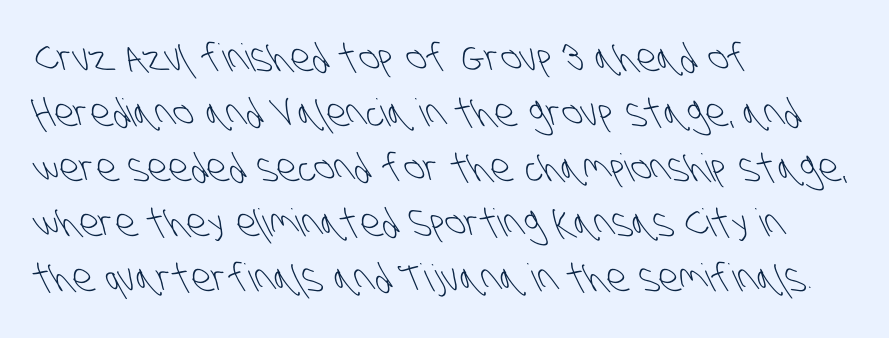
Successive baselines arrive at the customary interval. You could not count columns in this text — the font is proportionally spaced. No heavy texture on the line: the type isn't bold. A classic flush-left, rag-right setting is used for this passage.
